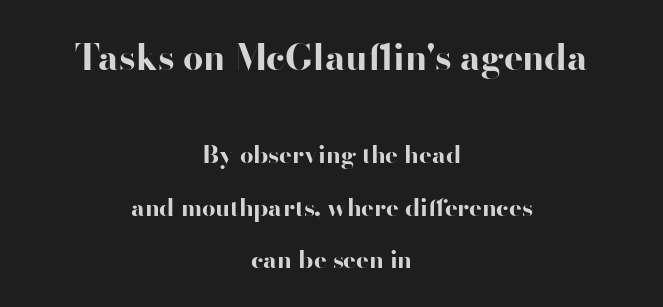
Q: Is the text bold? A: Yes.
Q: Is the text italic (slanted)? A: No, it is upright.
Q: Is the typeface a serif or a sans-serif typeface? A: Sans-serif.
Q: Is the text underlined? A: No.
Q: How is the paragraph aligned? A: Centered.
Q: Is the spacing between letters normal or unusually wide? A: Normal.
Q: Is the spacing between lines tight, normal or loose? A: Loose.
Q: Which block of text is set in a larger size, the first (top) or the second (bottom)? A: The first (top) one.
Q: Width (condensed, normal, or wide)? A: Wide.
Q: Stroke contrast? A: High.
Q: x-height? A: Small.
Q: Monospaced? A: No.
